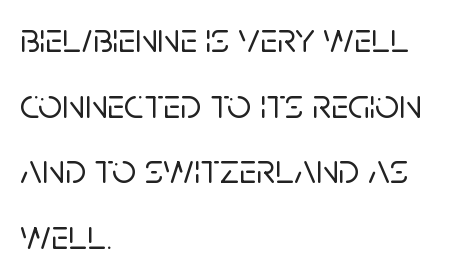
The image shows 42 px sans-serif type, upright; set left-aligned, normal line spacing (1.56x), normal letter spacing, not underlined; low stroke contrast and a large x-height.
